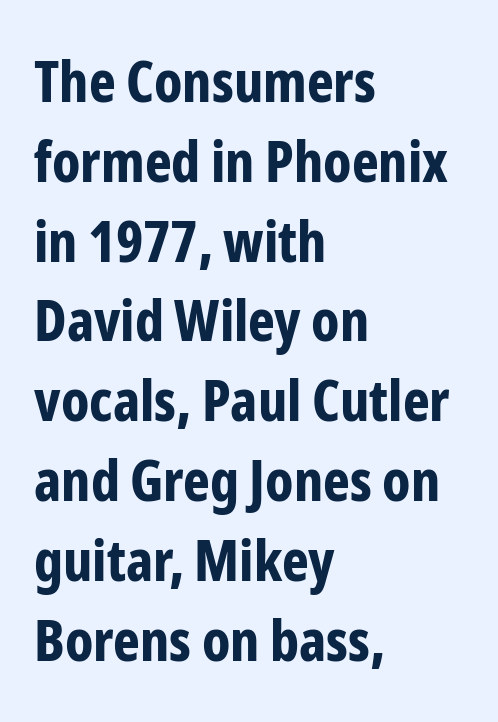
{"serif": "no", "italic": "no", "bold": "yes", "weight": "bold", "width": "condensed", "stroke_contrast": "low", "x_height": "medium", "monospaced": "no", "underline": "no", "align": "left", "line_spacing": "normal", "line_spacing_ratio": 1.4, "letter_spacing": "normal", "letter_spacing_em": 0.0, "glyph_px": 57}
